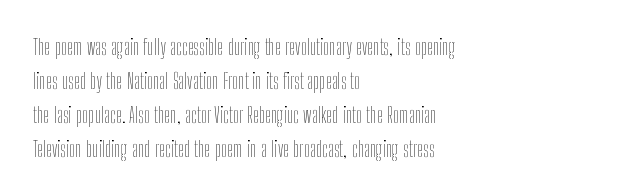
Q: Is the text bold? A: No.
Q: Is the text italic (slanted)? A: No, it is upright.
Q: Is the text underlined? A: No.
Q: How is the paragraph aligned? A: Left-aligned.
Q: Is the spacing between letters normal or unusually wide? A: Normal.
Q: Is the spacing between lines tight, normal or loose? A: Normal.
